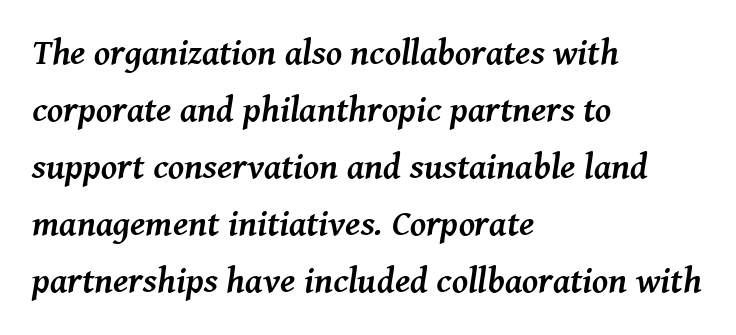
{"serif": "yes", "italic": "yes", "lean": "right", "slant_degrees": 8, "bold": "yes", "weight": "semibold", "width": "normal", "stroke_contrast": "medium", "x_height": "medium", "monospaced": "no", "underline": "no", "align": "left", "line_spacing": "normal", "line_spacing_ratio": 1.58, "letter_spacing": "normal", "letter_spacing_em": 0.0, "glyph_px": 36}
